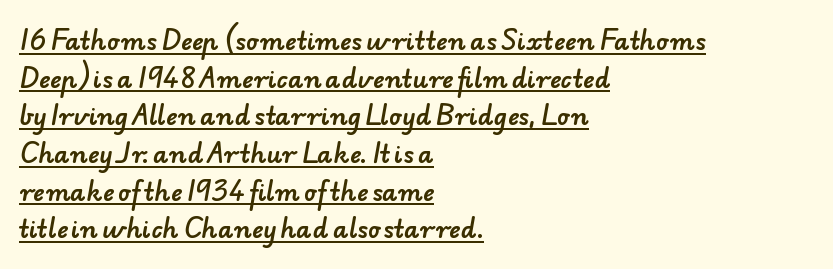
The letterforms sit shoulder to shoulder at normal distance. Leading matches the norm, producing a regular column. The string is rendered with underlining switched on. Which margin do the lines hug? The left one — the right edge is uneven.
